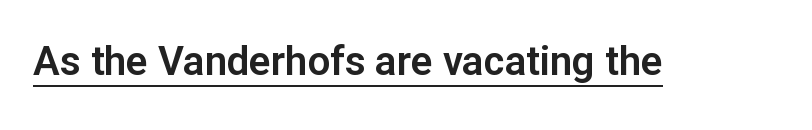
Q: Is the text italic (slanted)? A: No, it is upright.
Q: Is the typeface a serif or a sans-serif typeface? A: Sans-serif.
Q: Is the text underlined? A: Yes.
Q: Is the spacing between letters normal or unusually wide? A: Normal.
Q: Width (condensed, normal, or wide)? A: Normal.
Q: Stroke contrast? A: Low.
Q: x-height? A: Medium.
Q: Monospaced? A: No.
